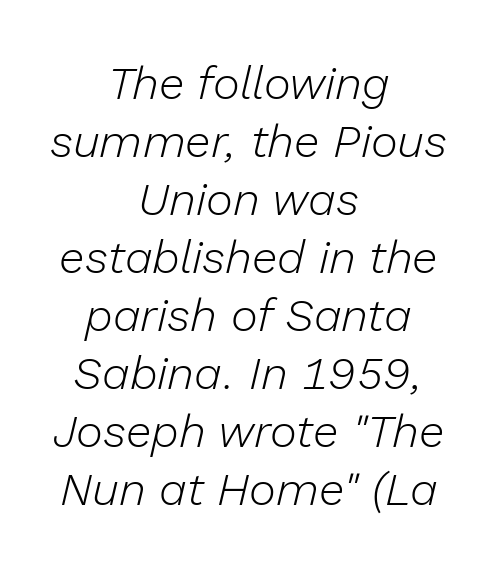
The image shows 46 px light type, italic (leaning right); set centered, normal line spacing (1.26x), normal letter spacing, not underlined; low stroke contrast and a medium x-height.
